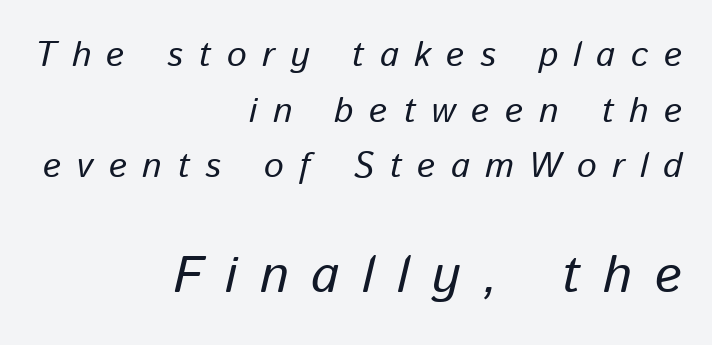
Q: Is the text italic (slanted)? A: Yes, it leans right by about 13 degrees.
Q: Is the text underlined? A: No.
Q: How is the paragraph aligned? A: Right-aligned.
Q: Is the spacing between letters normal or unusually wide? A: Unusually wide.
Q: Is the spacing between lines tight, normal or loose? A: Normal.
Q: Which block of text is set in a larger size, the first (top) or the second (bottom)? A: The second (bottom) one.
Q: Width (condensed, normal, or wide)? A: Normal.
Q: Stroke contrast? A: Low.
Q: x-height? A: Medium.
Q: Monospaced? A: No.
